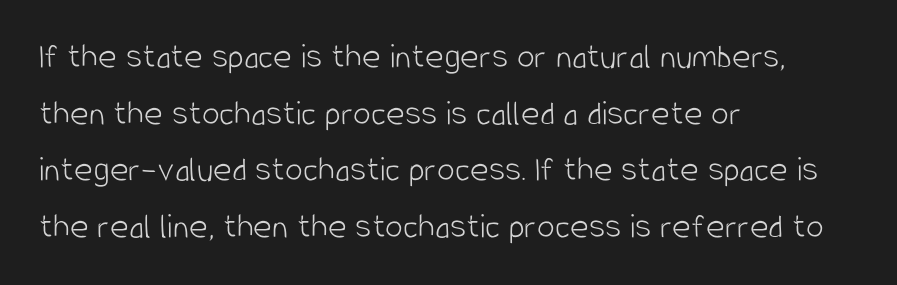
Q: Is the text bold? A: No.
Q: Is the text italic (slanted)? A: No, it is upright.
Q: Is the typeface a serif or a sans-serif typeface? A: Sans-serif.
Q: Is the text underlined? A: No.
Q: How is the paragraph aligned? A: Left-aligned.
Q: Is the spacing between letters normal or unusually wide? A: Normal.
Q: Is the spacing between lines tight, normal or loose? A: Normal.
Q: Width (condensed, normal, or wide)? A: Condensed.
Q: Stroke contrast? A: Low.
Q: x-height? A: Large.
Q: Monospaced? A: No.
